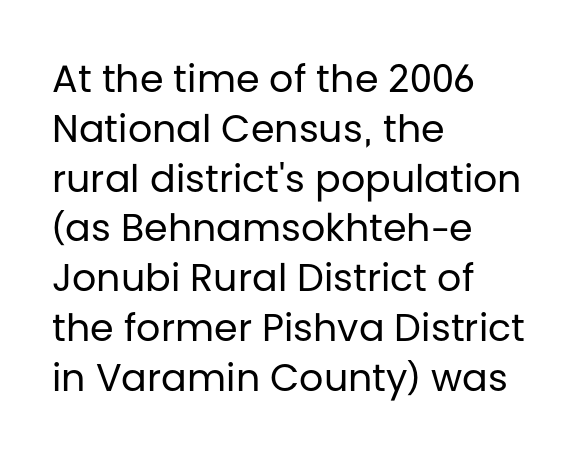
{"serif": "no", "italic": "no", "bold": "no", "weight": "regular", "width": "normal", "stroke_contrast": "low", "x_height": "large", "monospaced": "no", "underline": "no", "align": "left", "line_spacing": "normal", "line_spacing_ratio": 1.31, "letter_spacing": "normal", "letter_spacing_em": 0.0, "glyph_px": 38}
